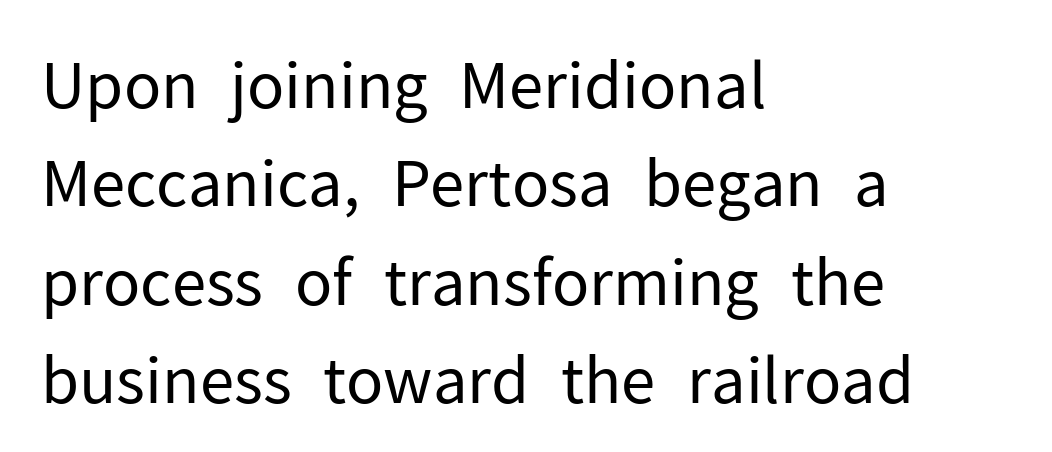
Stroke terminals: plain, sans-serif. The paragraph shown leans on its left margin. Tracking value appears to be zero — textbook default spacing. Rendered with straight, roman letterforms. Quick note: interline space is typical. Descenders are the only things crossing below the line.
